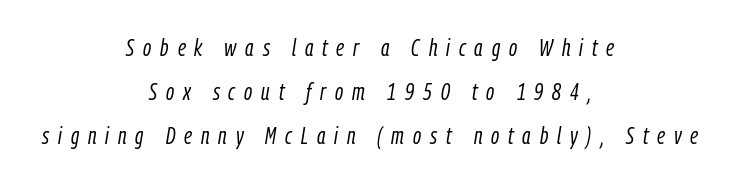
{"italic": "yes", "lean": "right", "slant_degrees": 9, "bold": "no", "underline": "no", "align": "center", "line_spacing_ratio": 1.83, "letter_spacing": "wide", "letter_spacing_em": 0.37, "glyph_px": 24}
